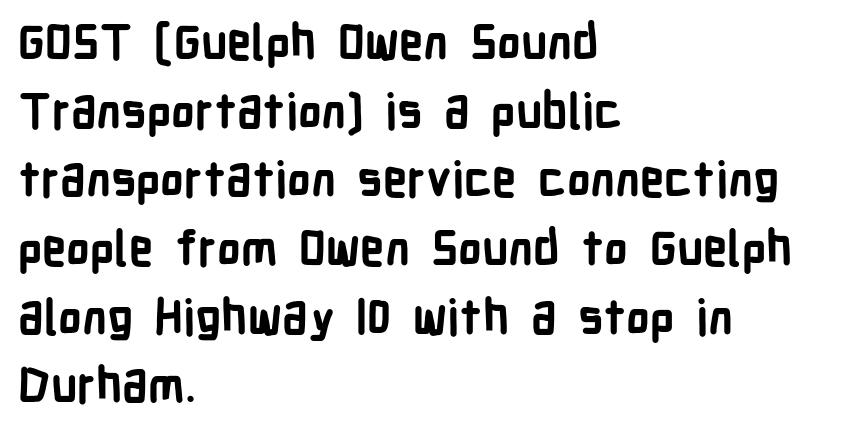
Each letter keeps its own natural width here, so spacing adapts to shape. Students, observe: this is what conventionally led text looks like. This sample is left-justified, so line endings fall wherever the words run out. Observe the ordinary spacing: letters are neighbours, not strangers. Vertical strokes here are truly vertical. Typesetter's note: full bold, strokes at maximum text heaviness.
